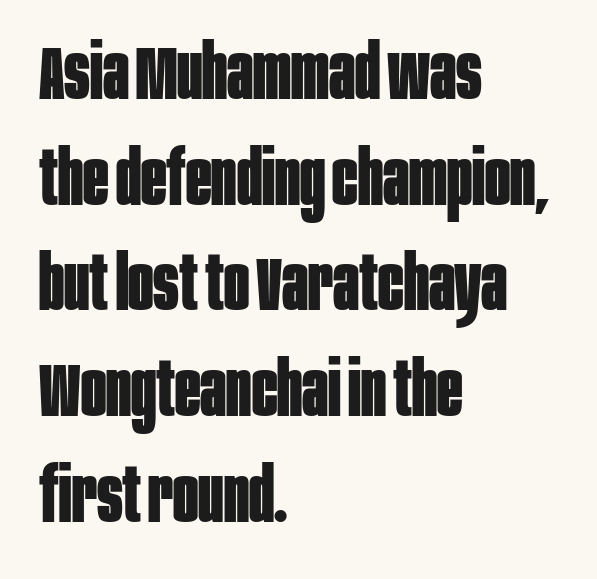
{"serif": "no", "italic": "no", "bold": "yes", "weight": "bold", "width": "condensed", "stroke_contrast": "low", "x_height": "large", "monospaced": "no", "underline": "no", "align": "left", "line_spacing": "normal", "line_spacing_ratio": 1.41, "letter_spacing": "normal", "letter_spacing_em": 0.0, "glyph_px": 75}
